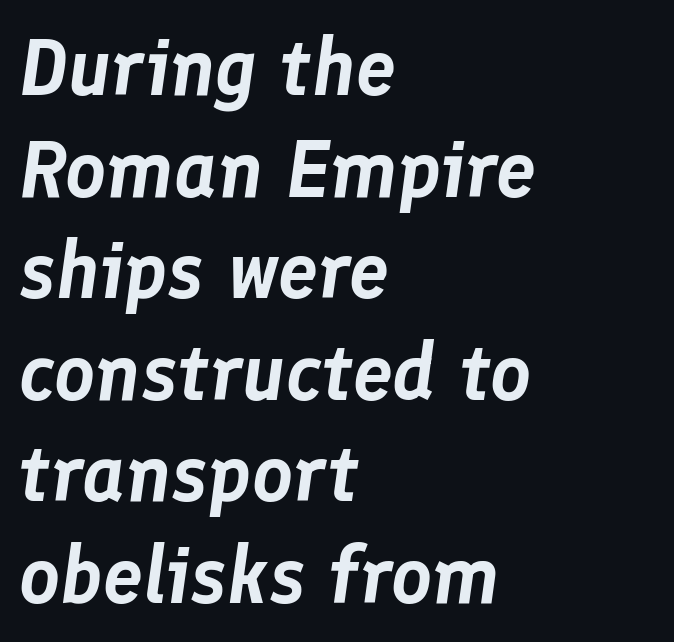
Q: Is the text italic (slanted)? A: Yes, it leans right by about 8 degrees.
Q: Is the text underlined? A: No.
Q: How is the paragraph aligned? A: Left-aligned.
Q: Is the spacing between letters normal or unusually wide? A: Normal.
Q: Is the spacing between lines tight, normal or loose? A: Normal.
Q: Width (condensed, normal, or wide)? A: Normal.
Q: Stroke contrast? A: Low.
Q: x-height? A: Medium.
Q: Monospaced? A: No.
